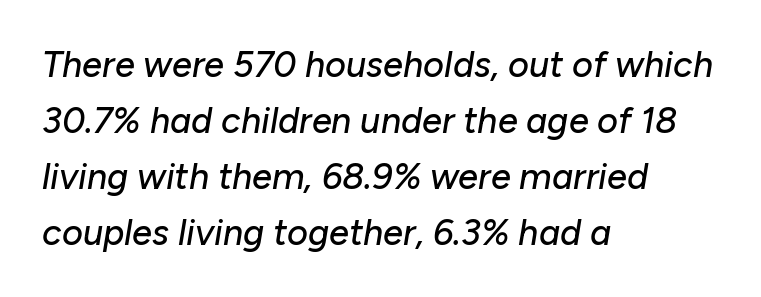
Is there much room between lines? A standard amount, neither cramped nor airy. The passage shown is not underscored anywhere. A typesetter would call this proportional, since set widths differ per character. Caption: multi-line text, flush left, ragged right. Notice how the stems are inclined rather than vertical — that's the hallmark of italics.
